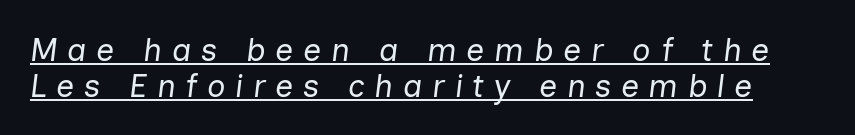
{"italic": "yes", "lean": "right", "slant_degrees": 7, "bold": "no", "weight": "regular", "width": "normal", "stroke_contrast": "low", "x_height": "medium", "monospaced": "no", "underline": "yes", "line_spacing": "tight", "line_spacing_ratio": 1.11, "letter_spacing": "wide", "letter_spacing_em": 0.3, "glyph_px": 32}
